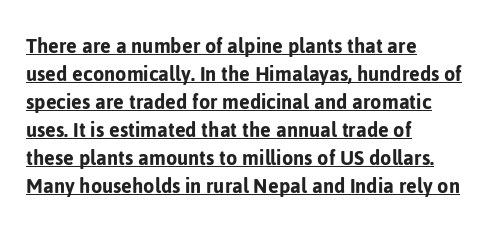
Q: Is the text italic (slanted)? A: No, it is upright.
Q: Is the text underlined? A: Yes.
Q: How is the paragraph aligned? A: Left-aligned.
Q: Is the spacing between letters normal or unusually wide? A: Normal.
